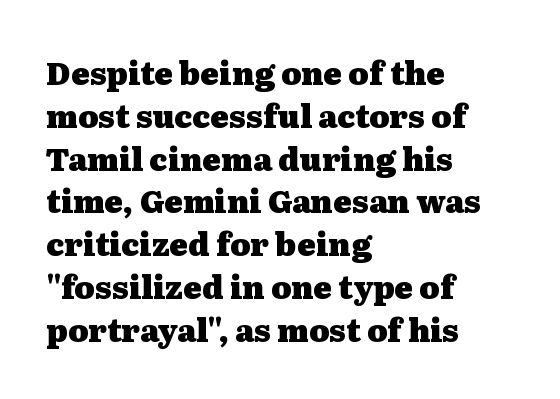
Q: Is the text bold? A: Yes.
Q: Is the text italic (slanted)? A: No, it is upright.
Q: Is the typeface a serif or a sans-serif typeface? A: Serif.
Q: Is the text underlined? A: No.
Q: How is the paragraph aligned? A: Left-aligned.
Q: Is the spacing between letters normal or unusually wide? A: Normal.
Q: Is the spacing between lines tight, normal or loose? A: Normal.
Q: Width (condensed, normal, or wide)? A: Wide.
Q: Stroke contrast? A: Medium.
Q: x-height? A: Medium.
Q: Monospaced? A: No.
